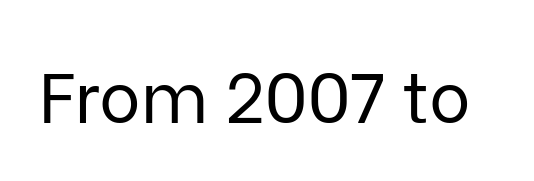
The image shows 70 px regular-weight sans-serif type, upright; set normal letter spacing, not underlined; low stroke contrast and a medium x-height.
